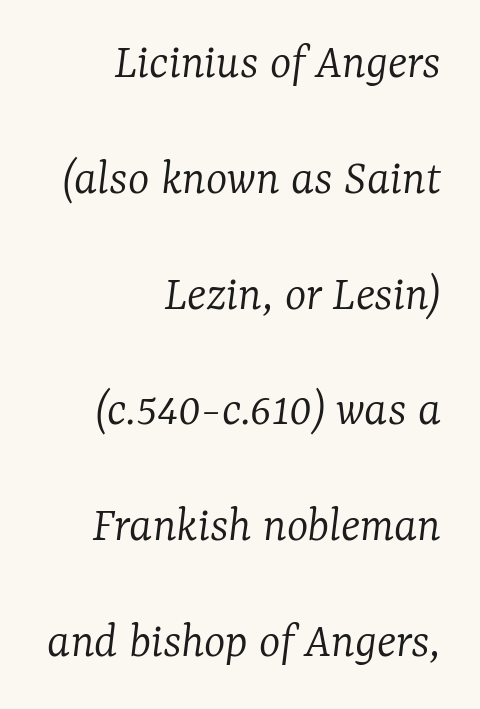
{"serif": "yes", "italic": "yes", "lean": "right", "slant_degrees": 7, "bold": "no", "weight": "light", "width": "normal", "stroke_contrast": "low", "x_height": "medium", "monospaced": "no", "underline": "no", "align": "right", "line_spacing": "loose", "line_spacing_ratio": 2.27, "letter_spacing": "normal", "letter_spacing_em": 0.0, "glyph_px": 51}
